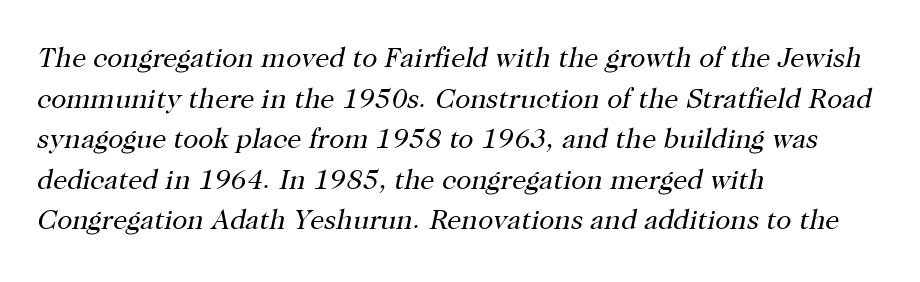
Q: Is the text bold? A: No.
Q: Is the text italic (slanted)? A: Yes, it leans right by about 12 degrees.
Q: Is the typeface a serif or a sans-serif typeface? A: Serif.
Q: Is the text underlined? A: No.
Q: How is the paragraph aligned? A: Left-aligned.
Q: Is the spacing between letters normal or unusually wide? A: Normal.
Q: Is the spacing between lines tight, normal or loose? A: Normal.
Q: Width (condensed, normal, or wide)? A: Normal.
Q: Stroke contrast? A: High.
Q: x-height? A: Medium.
Q: Monospaced? A: No.
